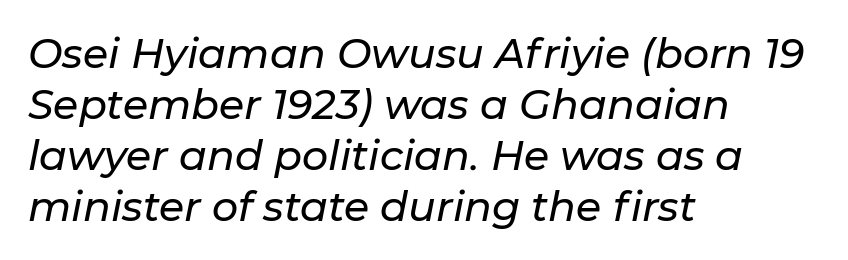
{"italic": "yes", "lean": "right", "slant_degrees": 11, "width": "normal", "stroke_contrast": "low", "x_height": "medium", "monospaced": "no", "underline": "no", "align": "left", "line_spacing_ratio": 1.24, "letter_spacing": "normal", "letter_spacing_em": 0.0, "glyph_px": 41}
